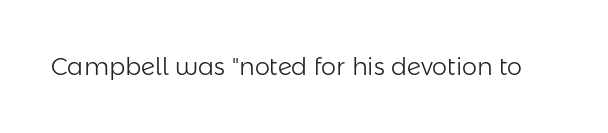
Only glyphs here, with clear space below each row. Notice how the stems are strictly vertical — no italics here. Between one letter and the next there's only the usual sliver of space. Is this a heavy cut? Hardly; it is regular or lighter.
